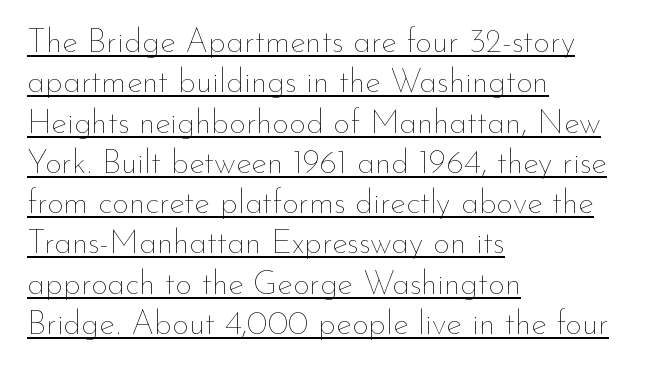
Q: Is the text bold? A: No.
Q: Is the text italic (slanted)? A: No, it is upright.
Q: Is the text underlined? A: Yes.
Q: How is the paragraph aligned? A: Left-aligned.
Q: Is the spacing between letters normal or unusually wide? A: Normal.
Q: Width (condensed, normal, or wide)? A: Normal.
Q: Stroke contrast? A: Low.
Q: x-height? A: Small.
Q: Monospaced? A: No.
